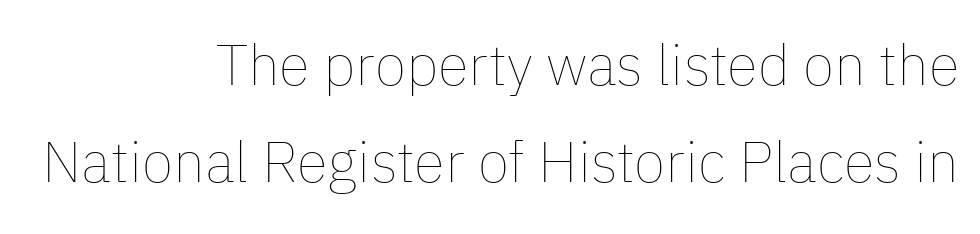
The image shows 57 px thin type, upright; set right-aligned, normal line spacing (1.7x), normal letter spacing, not underlined; low stroke contrast and a medium x-height.
